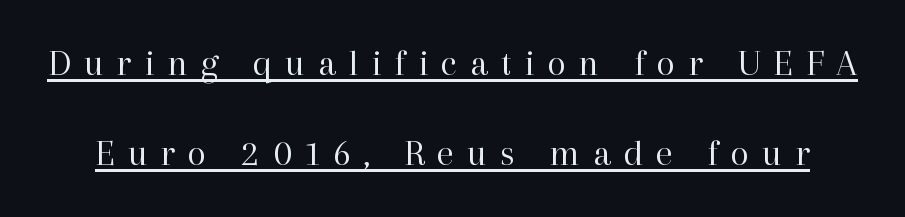
{"serif": "yes", "italic": "no", "bold": "no", "weight": "regular", "width": "normal", "stroke_contrast": "high", "x_height": "medium", "monospaced": "no", "underline": "yes", "line_spacing": "loose", "line_spacing_ratio": 2.37, "letter_spacing": "wide", "letter_spacing_em": 0.34, "glyph_px": 38}
